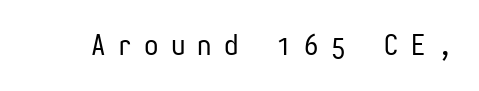
Q: Is the text bold? A: No.
Q: Is the text italic (slanted)? A: No, it is upright.
Q: Is the typeface a serif or a sans-serif typeface? A: Sans-serif.
Q: Is the text underlined? A: No.
Q: Is the spacing between letters normal or unusually wide? A: Unusually wide.
Q: Width (condensed, normal, or wide)? A: Condensed.
Q: Stroke contrast? A: Low.
Q: x-height? A: Medium.
Q: Monospaced? A: Yes.
